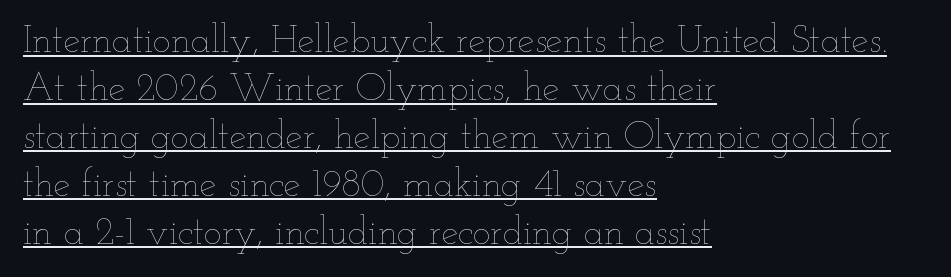
Q: Is the text bold? A: No.
Q: Is the text italic (slanted)? A: No, it is upright.
Q: Is the text underlined? A: Yes.
Q: How is the paragraph aligned? A: Left-aligned.
Q: Is the spacing between letters normal or unusually wide? A: Normal.
Q: Is the spacing between lines tight, normal or loose? A: Normal.
Q: Width (condensed, normal, or wide)? A: Wide.
Q: Stroke contrast? A: Low.
Q: x-height? A: Small.
Q: Monospaced? A: No.
